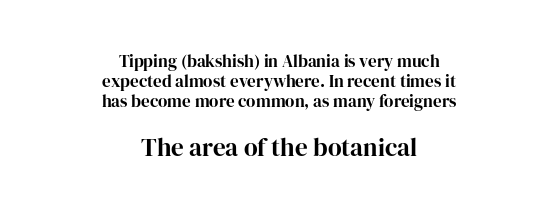
This rendering uses center alignment, leaving both contours irregular but symmetric. The letters stand upright; this is a roman face. Short note: letters normally spaced. The space beneath each line is pristine and unruled. The face used here has the dense, thick strokes of a bold. You get the small type first, then a jump to larger type.
